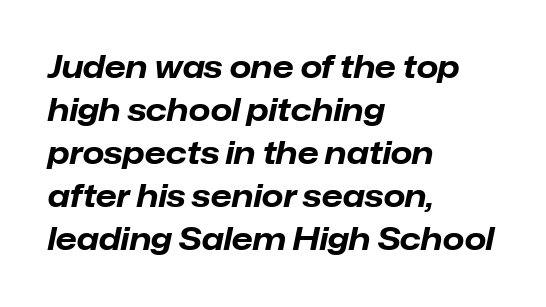
Every character sits at an angle, as italics do. The type is set solid horizontally, with unmodified tracking. Proportional: the letters do not fall into vertical columns. This sample keeps an unexceptional amount of space between lines. Short and long lines alike share a common starting point at left.
